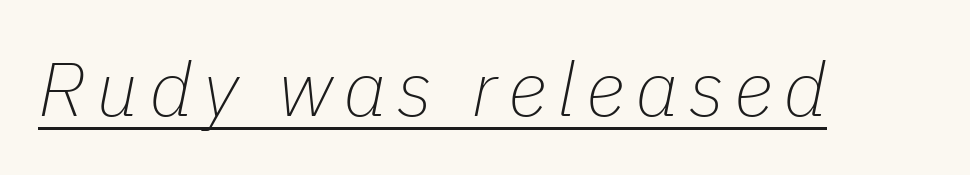
Is this a fixed-width face? No — the glyphs have proportional, varying widths. Is there an underline? Yes — a line sits under the letters. The font is comparable to plain body text, perhaps lighter. A typesetter would mark this as italic.
